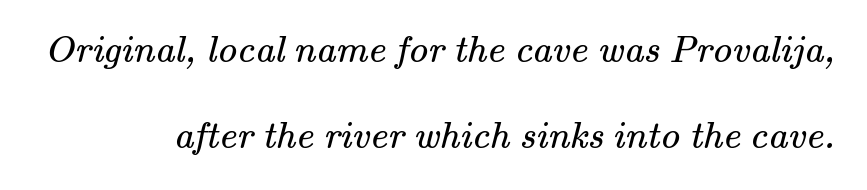
The image shows 39 px regular-weight serif type; set right-aligned, loose line spacing (2.2x), normal letter spacing, not underlined; medium stroke contrast and a small x-height.
